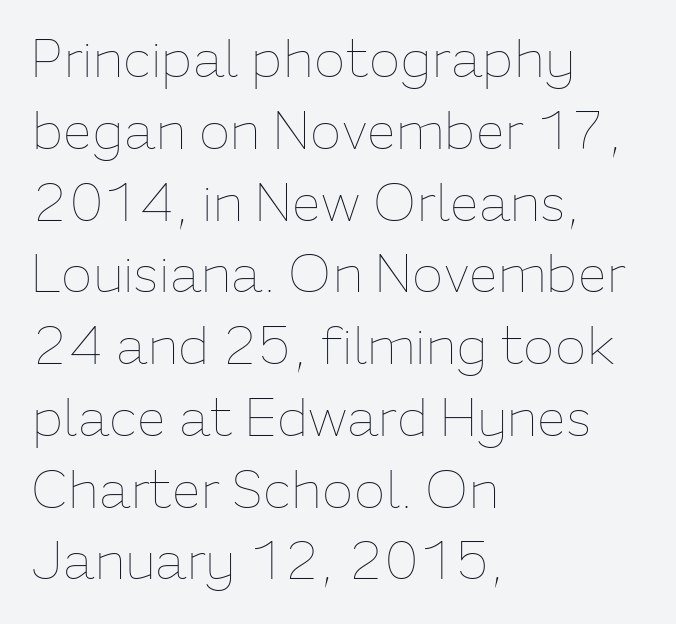
Q: Is the text bold? A: No.
Q: Is the text italic (slanted)? A: No, it is upright.
Q: Is the text underlined? A: No.
Q: How is the paragraph aligned? A: Left-aligned.
Q: Is the spacing between letters normal or unusually wide? A: Normal.
Q: Is the spacing between lines tight, normal or loose? A: Normal.
Q: Width (condensed, normal, or wide)? A: Normal.
Q: Stroke contrast? A: Low.
Q: x-height? A: Medium.
Q: Monospaced? A: No.
